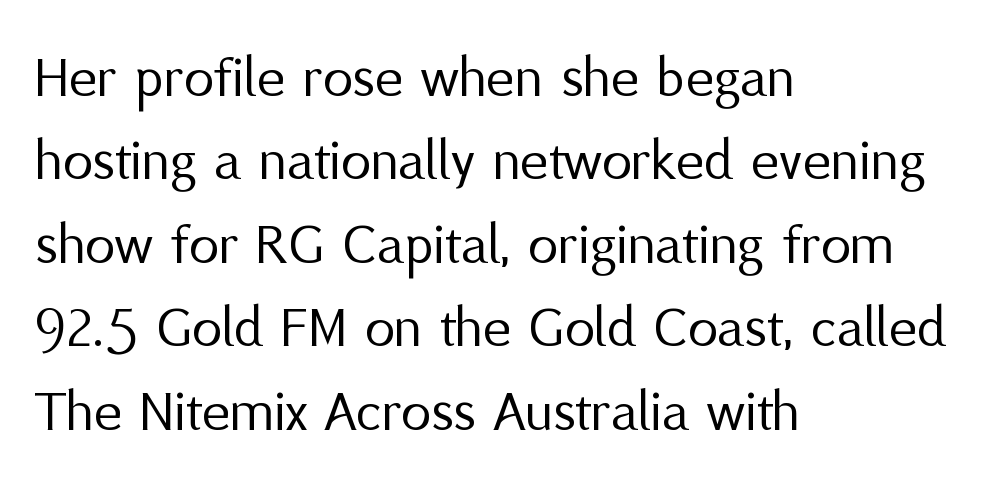
{"serif": "no", "italic": "no", "bold": "no", "weight": "regular", "width": "normal", "stroke_contrast": "medium", "x_height": "medium", "monospaced": "no", "underline": "no", "align": "left", "line_spacing": "normal", "line_spacing_ratio": 1.39, "letter_spacing": "normal", "letter_spacing_em": 0.0, "glyph_px": 60}
